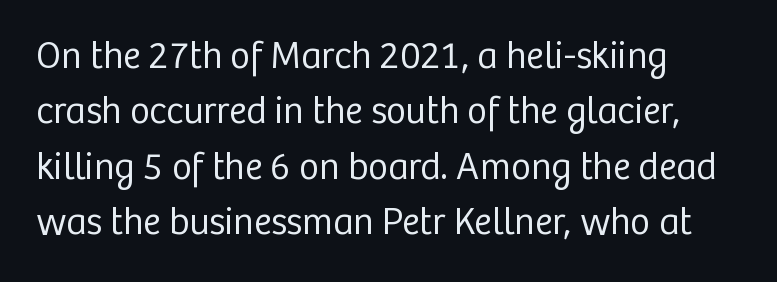
Q: Is the text bold? A: No.
Q: Is the text italic (slanted)? A: No, it is upright.
Q: Is the typeface a serif or a sans-serif typeface? A: Sans-serif.
Q: Is the text underlined? A: No.
Q: How is the paragraph aligned? A: Left-aligned.
Q: Is the spacing between letters normal or unusually wide? A: Normal.
Q: Is the spacing between lines tight, normal or loose? A: Normal.
Q: Width (condensed, normal, or wide)? A: Normal.
Q: Stroke contrast? A: Low.
Q: x-height? A: Medium.
Q: Monospaced? A: No.
